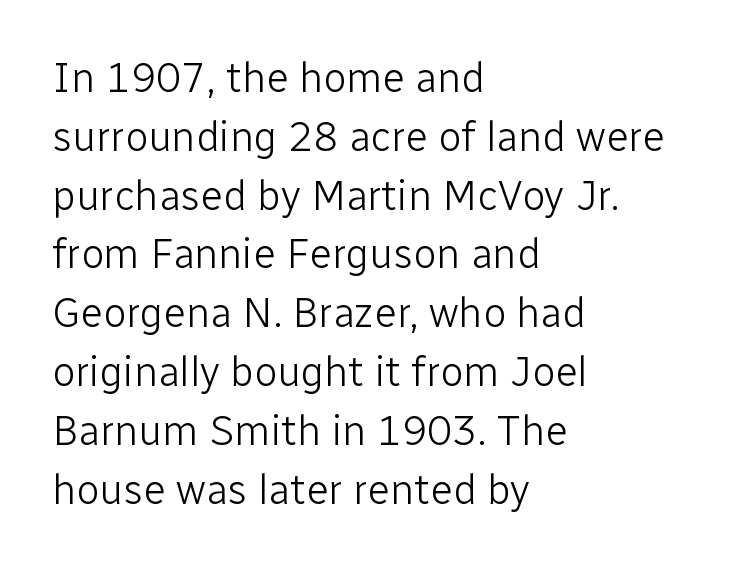
Q: Is the text bold? A: No.
Q: Is the text italic (slanted)? A: No, it is upright.
Q: Is the typeface a serif or a sans-serif typeface? A: Sans-serif.
Q: Is the text underlined? A: No.
Q: How is the paragraph aligned? A: Left-aligned.
Q: Is the spacing between letters normal or unusually wide? A: Normal.
Q: Is the spacing between lines tight, normal or loose? A: Normal.
Q: Width (condensed, normal, or wide)? A: Normal.
Q: Stroke contrast? A: Low.
Q: x-height? A: Medium.
Q: Monospaced? A: No.
